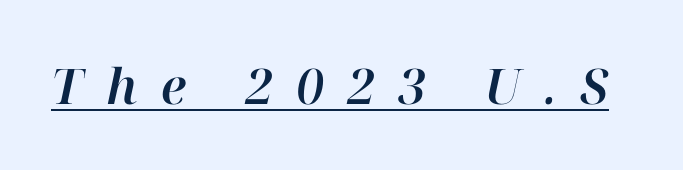
Q: Is the text italic (slanted)? A: Yes, it leans right by about 12 degrees.
Q: Is the text underlined? A: Yes.
Q: Is the spacing between letters normal or unusually wide? A: Unusually wide.
Q: Width (condensed, normal, or wide)? A: Normal.
Q: Stroke contrast? A: High.
Q: x-height? A: Medium.
Q: Monospaced? A: No.
